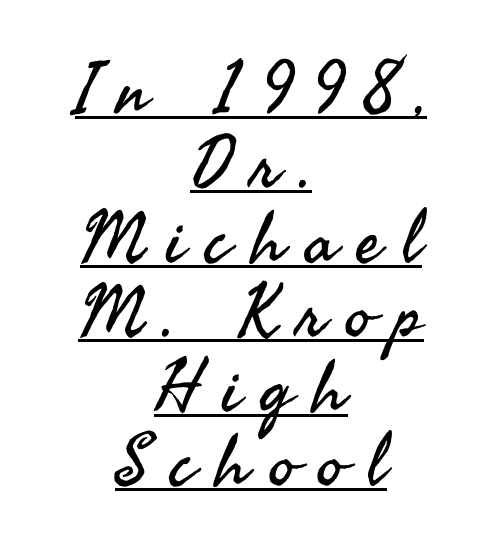
{"serif": "no", "bold": "no", "weight": "regular", "width": "normal", "stroke_contrast": "medium", "x_height": "small", "monospaced": "no", "underline": "yes", "align": "center", "line_spacing": "tight", "line_spacing_ratio": 1.02, "letter_spacing": "wide", "letter_spacing_em": 0.29, "glyph_px": 73}
